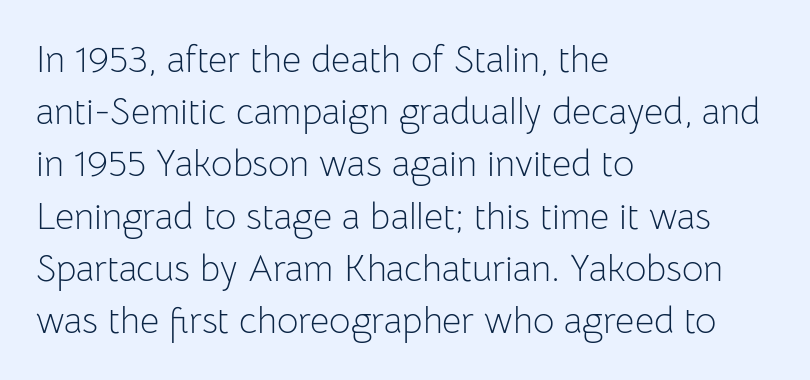
{"serif": "no", "italic": "no", "bold": "no", "weight": "light", "width": "normal", "stroke_contrast": "low", "x_height": "medium", "monospaced": "no", "underline": "no", "align": "left", "line_spacing": "normal", "line_spacing_ratio": 1.41, "letter_spacing": "normal", "letter_spacing_em": 0.0, "glyph_px": 37}
